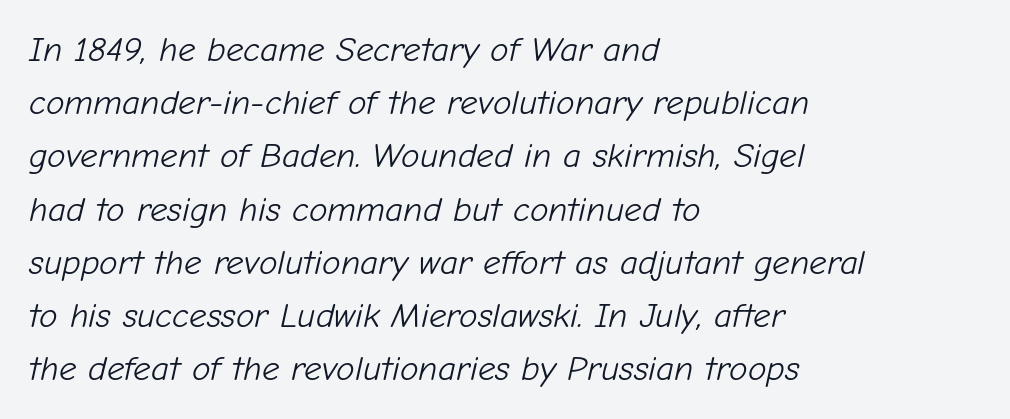
Q: Is the text bold? A: No.
Q: Is the text italic (slanted)? A: Yes, it leans right by about 12 degrees.
Q: Is the text underlined? A: No.
Q: How is the paragraph aligned? A: Left-aligned.
Q: Is the spacing between letters normal or unusually wide? A: Normal.
Q: Is the spacing between lines tight, normal or loose? A: Normal.
Q: Width (condensed, normal, or wide)? A: Normal.
Q: Stroke contrast? A: Low.
Q: x-height? A: Medium.
Q: Monospaced? A: No.
